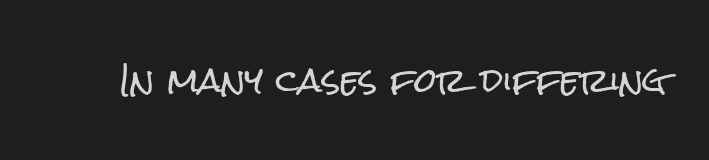
{"serif": "no", "italic": "no", "width": "condensed", "stroke_contrast": "low", "x_height": "medium", "monospaced": "no", "underline": "no", "letter_spacing": "normal", "letter_spacing_em": 0.0, "glyph_px": 32}
